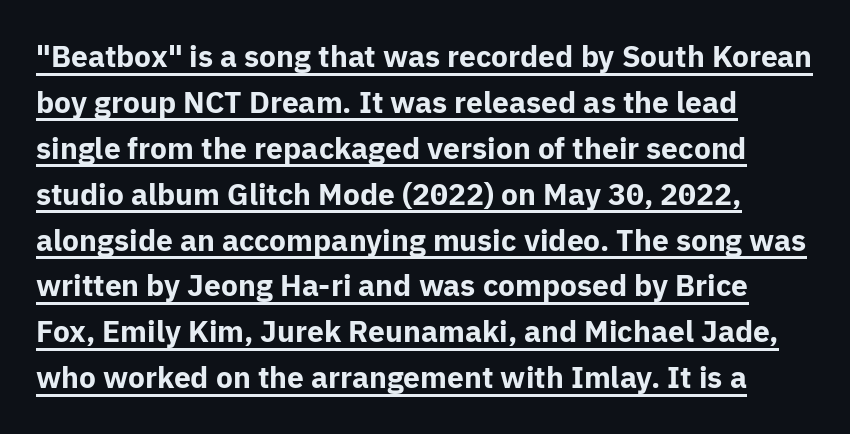
Q: Is the text bold? A: Yes.
Q: Is the text italic (slanted)? A: No, it is upright.
Q: Is the typeface a serif or a sans-serif typeface? A: Sans-serif.
Q: Is the text underlined? A: Yes.
Q: Is the spacing between letters normal or unusually wide? A: Normal.
Q: Is the spacing between lines tight, normal or loose? A: Normal.
Q: Width (condensed, normal, or wide)? A: Normal.
Q: Stroke contrast? A: Low.
Q: x-height? A: Medium.
Q: Monospaced? A: No.
